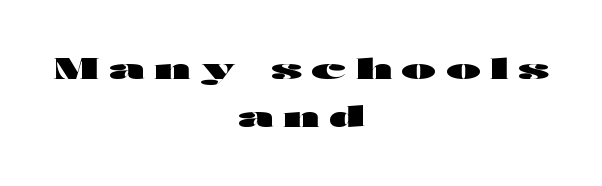
Do the letters lean? They stand straight. Type without underlining. The typeface chosen for these lines omits serifs. Is the type bold? Yes — the strokes are clearly thick and heavy. Does extra space separate the letters? Yes, quite a lot of it.
